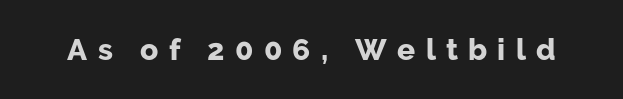
The image shows 30 px bold sans-serif type, upright; set unusually wide letter spacing (+0.34 em), not underlined; low stroke contrast and a medium x-height.
